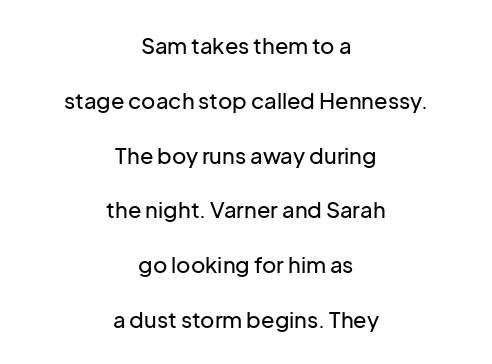
{"italic": "no", "underline": "no", "align": "center", "line_spacing": "loose", "line_spacing_ratio": 2.49, "letter_spacing": "normal", "letter_spacing_em": 0.0, "glyph_px": 22}
